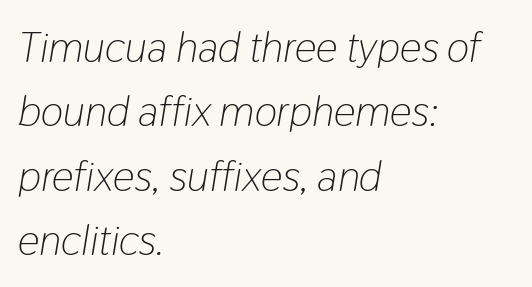
Casual observation: everything's shoved over to the left. Glyph-to-glyph distance matches everyday printed text. Looks like regular typesetting: each glyph gets only the width it needs. The gap between lines stays unmarked.
